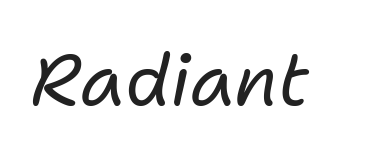
Q: Is the text bold? A: No.
Q: Is the text italic (slanted)? A: Yes, it leans right by about 11 degrees.
Q: Is the text underlined? A: No.
Q: Is the spacing between letters normal or unusually wide? A: Normal.
Q: Width (condensed, normal, or wide)? A: Normal.
Q: Stroke contrast? A: Low.
Q: x-height? A: Medium.
Q: Monospaced? A: No.
